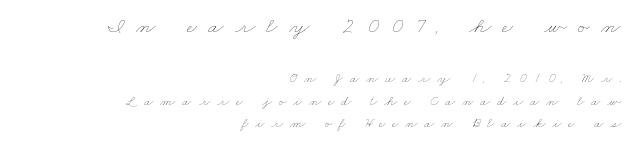
The lines in this sample share a right terminus and differ only in where they begin. Is there much room between lines? A standard amount, neither cramped nor airy. The passage shown has open, widely tracked lettering throughout. Caption: face not bold, strokes unweighted. Descenders are the only things crossing below the line. Reading top to bottom, the characters get smaller at the block break.
